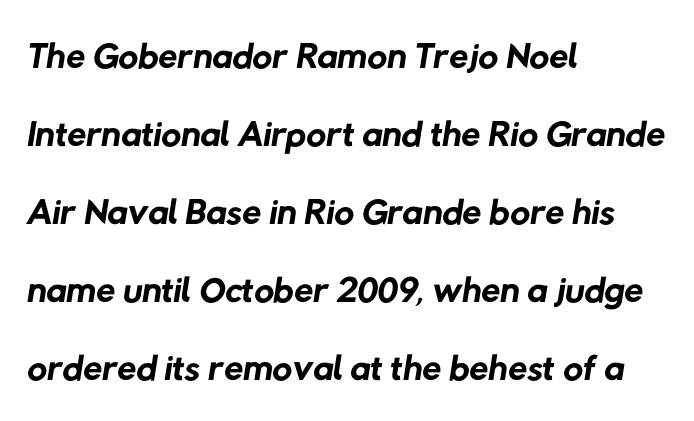
Notice how the passage keeps a crisp vertical edge on the left only. Heaviness? Minimal to ordinary, like unemphasized prose. The face used here is a sans, in the tradition of grotesques and geometrics. A clean baseline with only descenders dipping below it. Spacing between characters is what you'd get straight out of the box.
